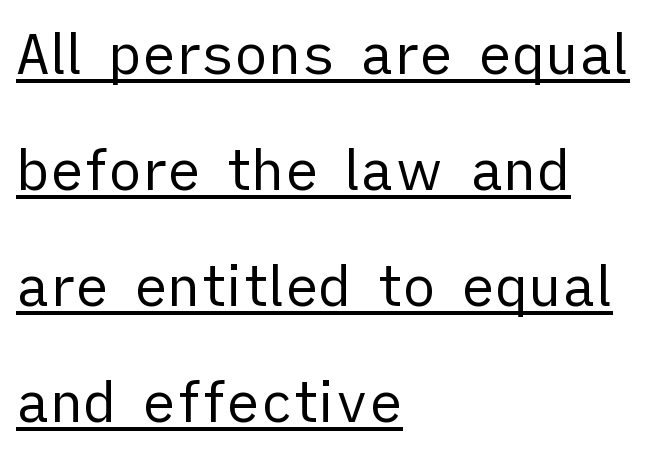
Q: Is the text bold? A: No.
Q: Is the text italic (slanted)? A: No, it is upright.
Q: Is the typeface a serif or a sans-serif typeface? A: Sans-serif.
Q: Is the text underlined? A: Yes.
Q: How is the paragraph aligned? A: Left-aligned.
Q: Is the spacing between letters normal or unusually wide? A: Normal.
Q: Is the spacing between lines tight, normal or loose? A: Loose.
Q: Width (condensed, normal, or wide)? A: Normal.
Q: Stroke contrast? A: Low.
Q: x-height? A: Medium.
Q: Monospaced? A: No.
